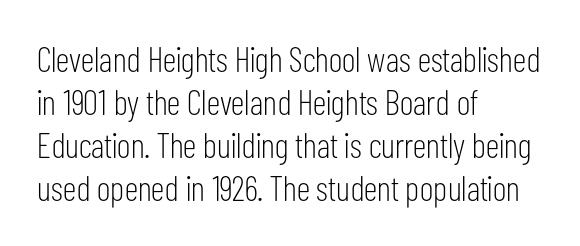
The image shows 35 px light, condensed sans-serif type, upright; set left-aligned, line spacing 1.23x, normal letter spacing, not underlined; low stroke contrast and a medium x-height.
